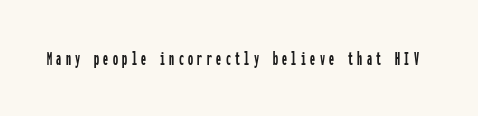
Q: Is the text italic (slanted)? A: No, it is upright.
Q: Is the text underlined? A: No.
Q: Is the spacing between letters normal or unusually wide? A: Unusually wide.
